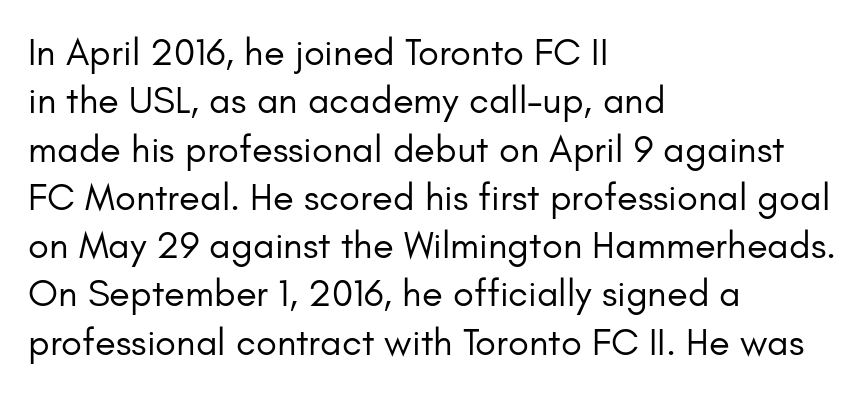
{"serif": "no", "italic": "no", "bold": "no", "weight": "regular", "width": "normal", "stroke_contrast": "low", "x_height": "small", "monospaced": "no", "underline": "no", "align": "left", "line_spacing": "normal", "line_spacing_ratio": 1.27, "letter_spacing": "normal", "letter_spacing_em": 0.0, "glyph_px": 38}
